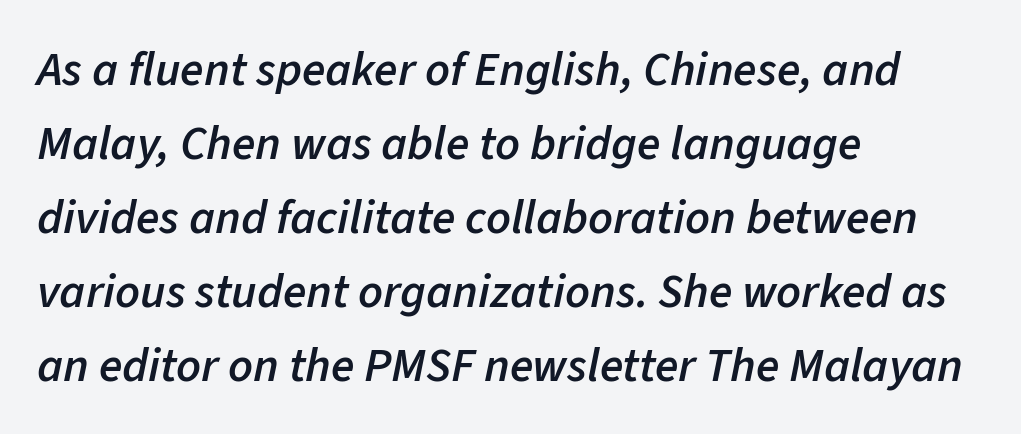
The image shows 48 px semibold type, italic (leaning right); set left-aligned, normal line spacing (1.54x), normal letter spacing, not underlined; low stroke contrast and a medium x-height.
